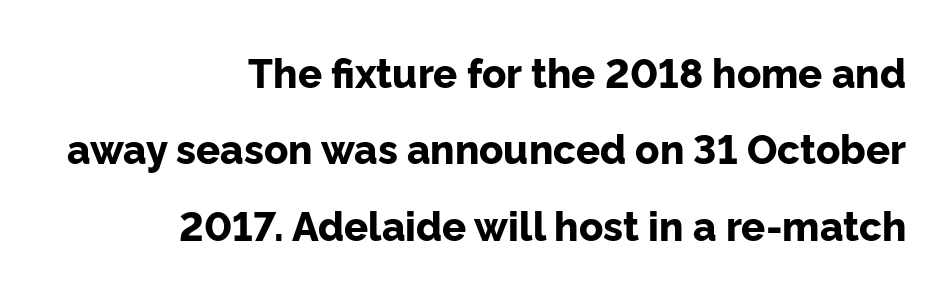
The image shows 40 px bold sans-serif type, upright; set right-aligned, loose line spacing (1.91x), normal letter spacing, not underlined; low stroke contrast and a medium x-height.
